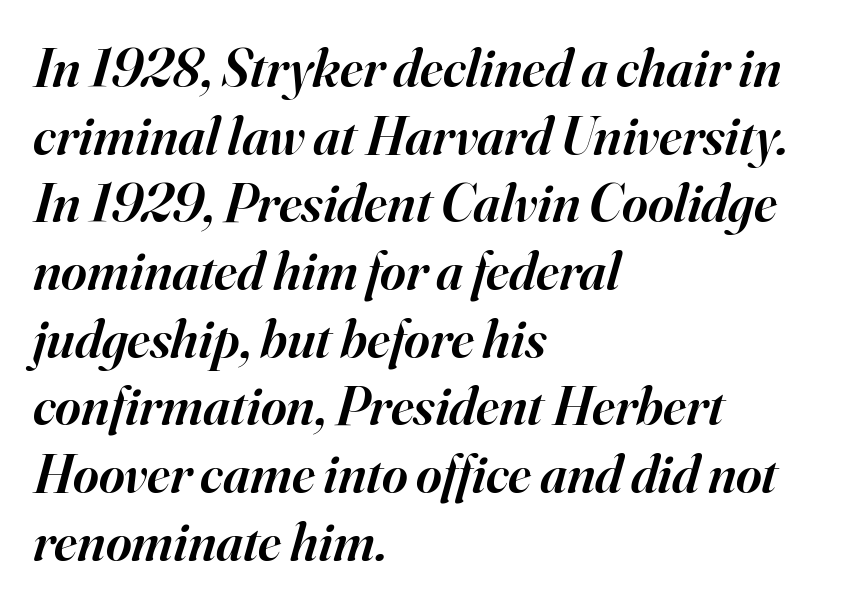
Q: Is the text bold? A: Semi-bold.
Q: Is the text italic (slanted)? A: Yes, it leans right by about 16 degrees.
Q: Is the typeface a serif or a sans-serif typeface? A: Serif.
Q: Is the text underlined? A: No.
Q: How is the paragraph aligned? A: Left-aligned.
Q: Is the spacing between letters normal or unusually wide? A: Normal.
Q: Width (condensed, normal, or wide)? A: Normal.
Q: Stroke contrast? A: High.
Q: x-height? A: Small.
Q: Monospaced? A: No.
